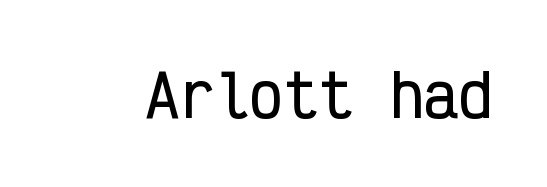
The image shows 58 px condensed sans-serif type, upright, monospaced; set normal letter spacing, not underlined; low stroke contrast and a medium x-height.
